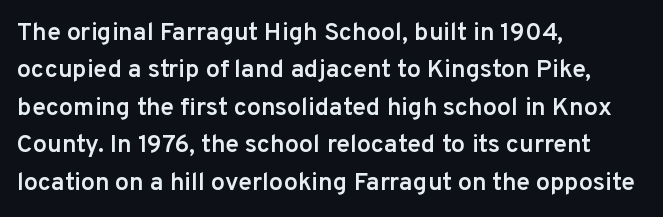
Q: Is the text bold? A: Semi-bold.
Q: Is the text italic (slanted)? A: No, it is upright.
Q: Is the text underlined? A: No.
Q: How is the paragraph aligned? A: Left-aligned.
Q: Is the spacing between letters normal or unusually wide? A: Normal.
Q: Is the spacing between lines tight, normal or loose? A: Normal.
